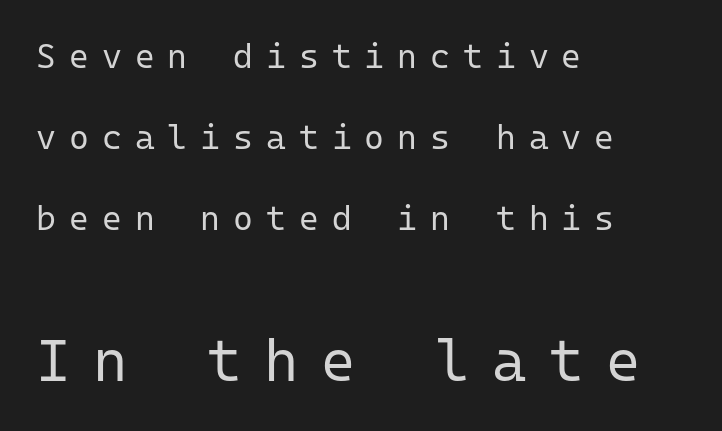
The image shows 59 px regular-weight sans-serif type, upright, monospaced; set left-aligned, loose line spacing (2.38x), unusually wide letter spacing (+0.38 em), not underlined; the second (bottom) block is 1.74x larger; low stroke contrast and a medium x-height.
